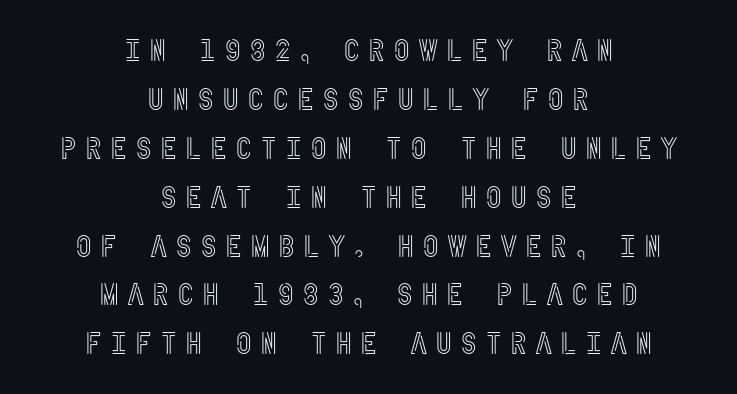
Q: Is the text italic (slanted)? A: No, it is upright.
Q: Is the text underlined? A: No.
Q: How is the paragraph aligned? A: Centered.
Q: Is the spacing between letters normal or unusually wide? A: Unusually wide.
Q: Is the spacing between lines tight, normal or loose? A: Normal.
Q: Width (condensed, normal, or wide)? A: Condensed.
Q: x-height? A: Large.
